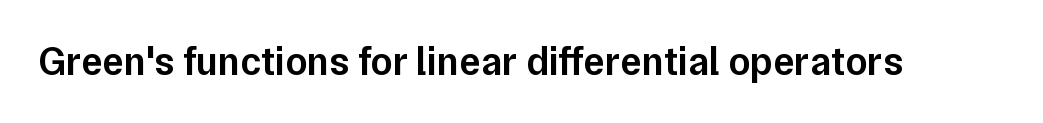
The rendering uses natural spacing where letterforms have individual widths. The area under the type is left untouched. Does the type have serifs? No, each stem ends abruptly. The specimen reads as upright at a glance. A somewhat darkened texture: the type is semibold rather than bold. You could call the tracking neutral — neither tight nor loose.
